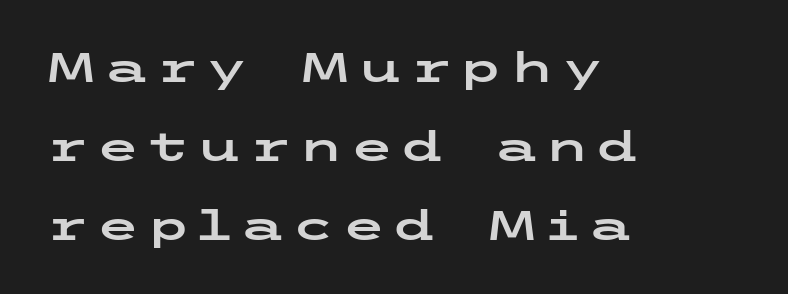
{"serif": "no", "italic": "no", "width": "wide", "stroke_contrast": "low", "x_height": "medium", "underline": "no", "align": "left", "line_spacing": "loose", "line_spacing_ratio": 1.97, "glyph_px": 40}
